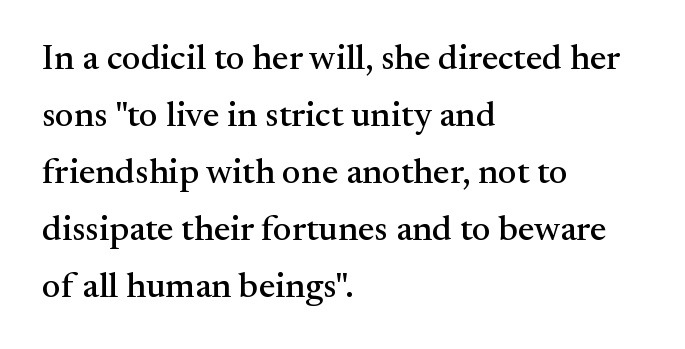
The image shows 36 px serif type, upright; set left-aligned, normal line spacing (1.58x), normal letter spacing, not underlined; medium stroke contrast and a small x-height.
